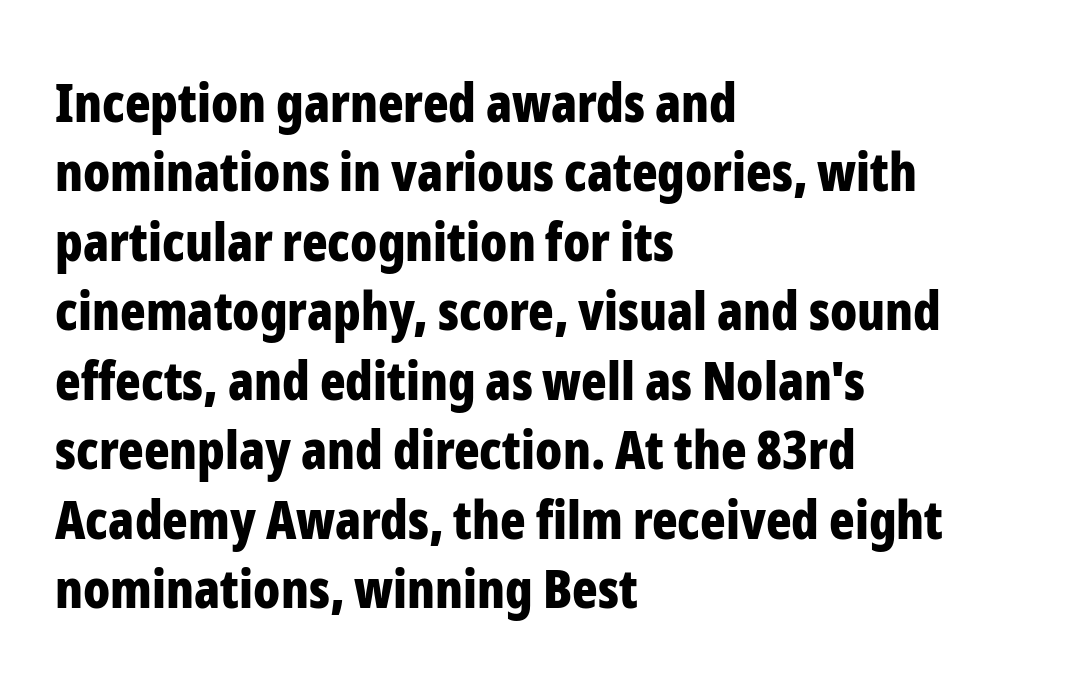
Every stem runs plumb, perpendicular to the baseline. Descenders hang freely into open space. In terms of letterform style, serifs are entirely absent. In terms of weight, the rendering is a true, heavy bold. The space between consecutive lines is moderate.
